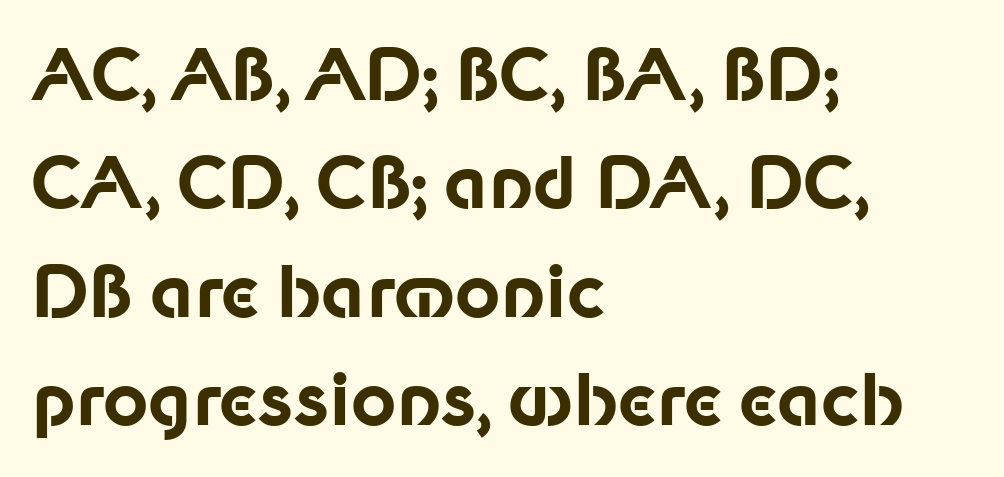
The image shows 70 px bold sans-serif type, upright; set left-aligned, normal line spacing (1.55x), normal letter spacing, not underlined; low stroke contrast and a medium x-height.
